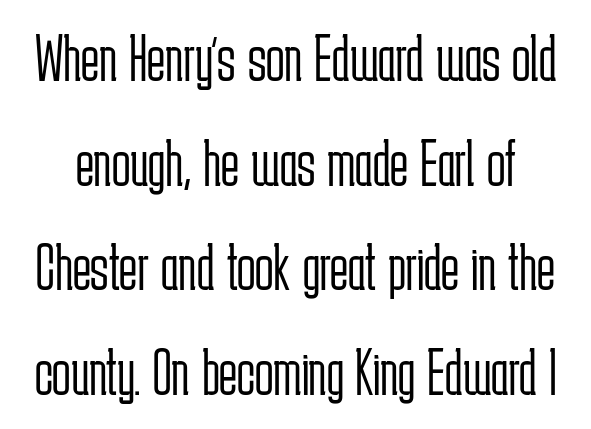
{"serif": "no", "italic": "no", "bold": "no", "weight": "light", "width": "condensed", "stroke_contrast": "low", "x_height": "medium", "monospaced": "no", "underline": "no", "line_spacing": "normal", "line_spacing_ratio": 1.54, "letter_spacing": "normal", "letter_spacing_em": 0.0, "glyph_px": 68}
